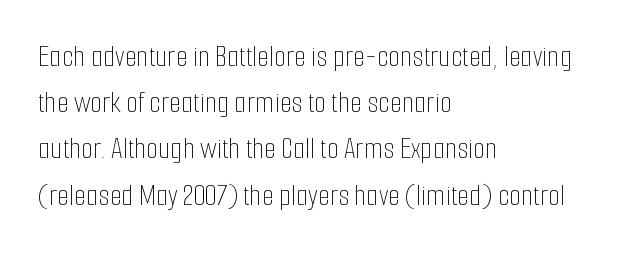
The image shows 31 px thin, condensed type, upright; set left-aligned, normal line spacing (1.49x), normal letter spacing, not underlined; low stroke contrast and a medium x-height.
